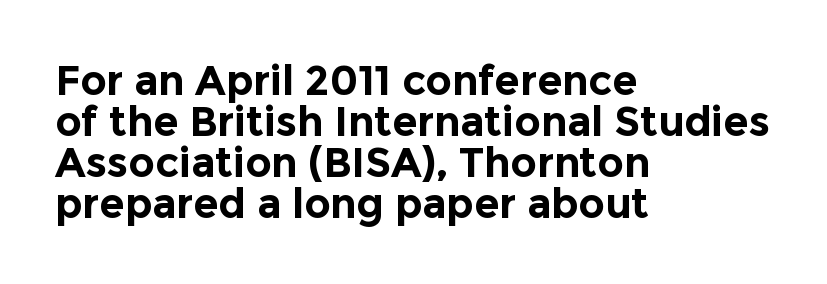
The passage shown stacks its lines with hardly any gap. If you drew a line through each stem, it would be perfectly vertical. Observe the absence of serifs on each vertical stroke in this sample. Standard letterfit; no display-style spreading of the glyphs.
